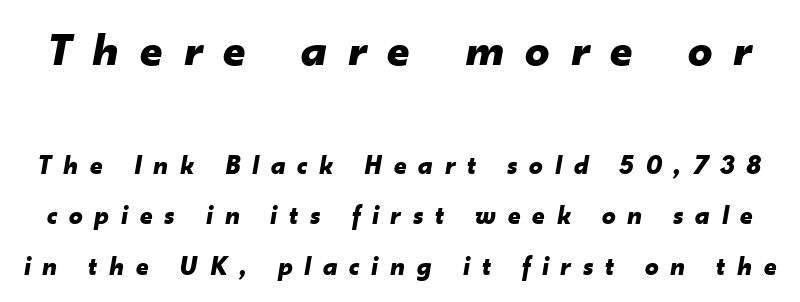
{"italic": "yes", "lean": "right", "slant_degrees": 10, "bold": "yes", "weight": "bold", "width": "normal", "stroke_contrast": "low", "x_height": "small", "monospaced": "no", "underline": "no", "line_spacing_ratio": 1.88, "letter_spacing": "wide", "letter_spacing_em": 0.44, "larger_block": "first", "size_ratio": 1.78, "glyph_px": 48}
